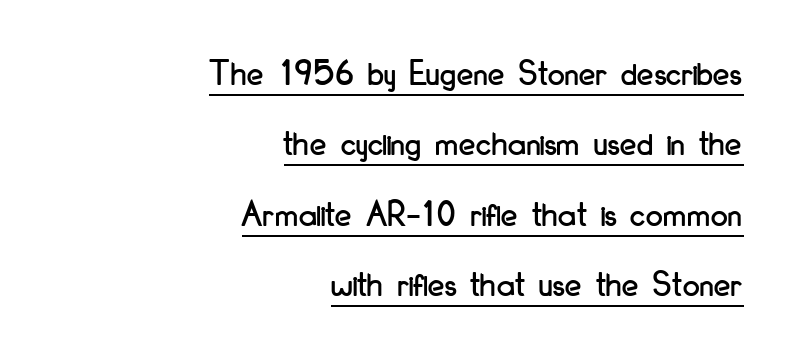
Honestly, the underline is the first thing you notice here. Think of a printed novel: that variable character pitch is what you see here. Designer's note — italics off, roman on. To sum up the face: it is a sans, with no serifs. Right-aligned paragraph, ragged on the left. Between one letter and the next there's only the usual sliver of space.
